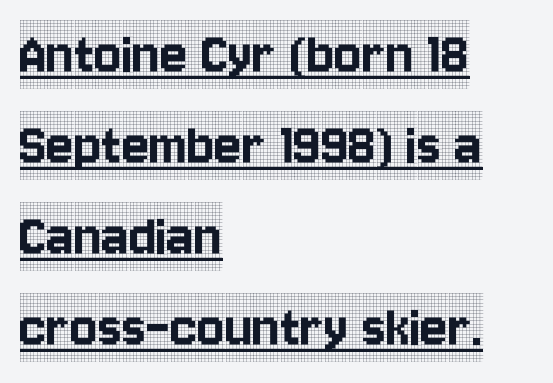
Q: Is the text italic (slanted)? A: No, it is upright.
Q: Is the typeface a serif or a sans-serif typeface? A: Serif.
Q: Is the text underlined? A: Yes.
Q: How is the paragraph aligned? A: Left-aligned.
Q: Is the spacing between letters normal or unusually wide? A: Normal.
Q: Is the spacing between lines tight, normal or loose? A: Normal.
Q: Width (condensed, normal, or wide)? A: Condensed.
Q: x-height? A: Large.
Q: Monospaced? A: No.
